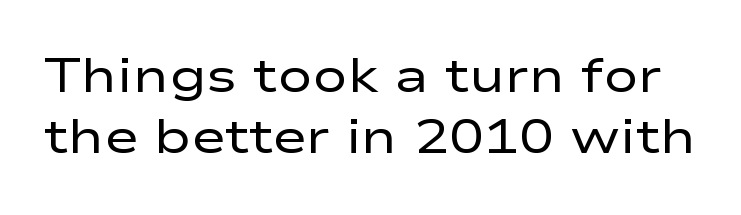
{"serif": "no", "italic": "no", "bold": "no", "weight": "regular", "width": "wide", "stroke_contrast": "low", "x_height": "medium", "monospaced": "no", "underline": "no", "line_spacing": "normal", "line_spacing_ratio": 1.3, "letter_spacing": "normal", "letter_spacing_em": 0.0, "glyph_px": 47}
